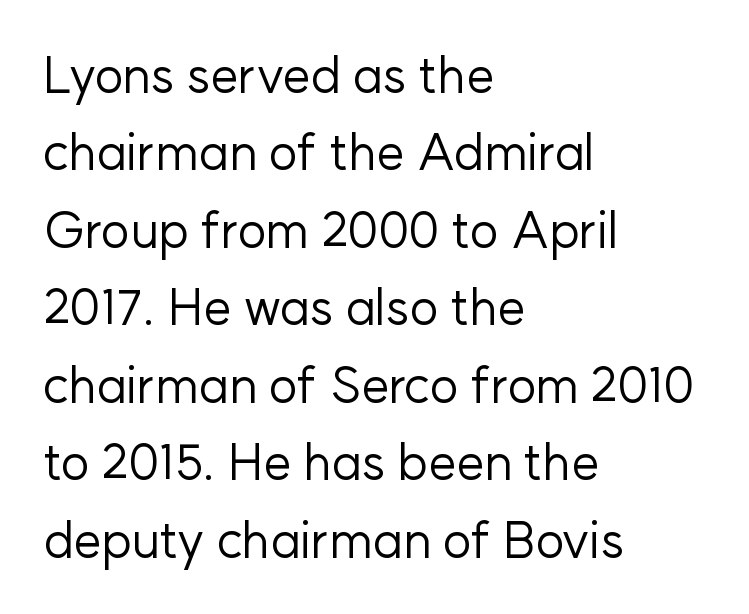
Serifs: no, the terminals of the letterforms are clean. Letters have the restrained weight of plain body copy at most. Do the characters align in a grid? No, the font is proportional. Notice how descenders clear the ascenders below comfortably — that's standard leading.
